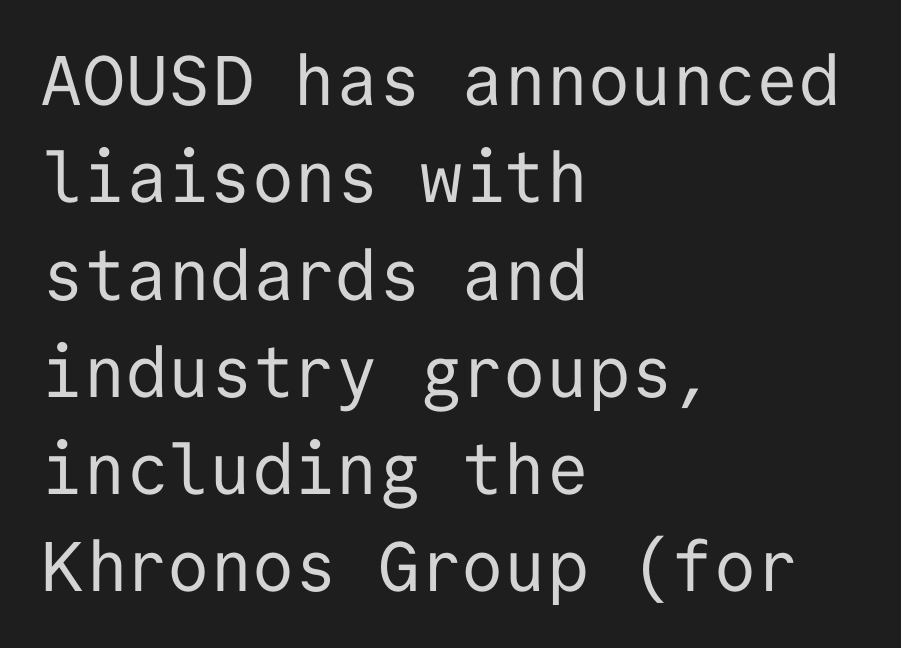
Q: Is the text bold? A: No.
Q: Is the text italic (slanted)? A: No, it is upright.
Q: Is the typeface a serif or a sans-serif typeface? A: Sans-serif.
Q: Is the text underlined? A: No.
Q: How is the paragraph aligned? A: Left-aligned.
Q: Is the spacing between letters normal or unusually wide? A: Normal.
Q: Is the spacing between lines tight, normal or loose? A: Normal.
Q: Width (condensed, normal, or wide)? A: Normal.
Q: Stroke contrast? A: Low.
Q: x-height? A: Medium.
Q: Monospaced? A: Yes.
